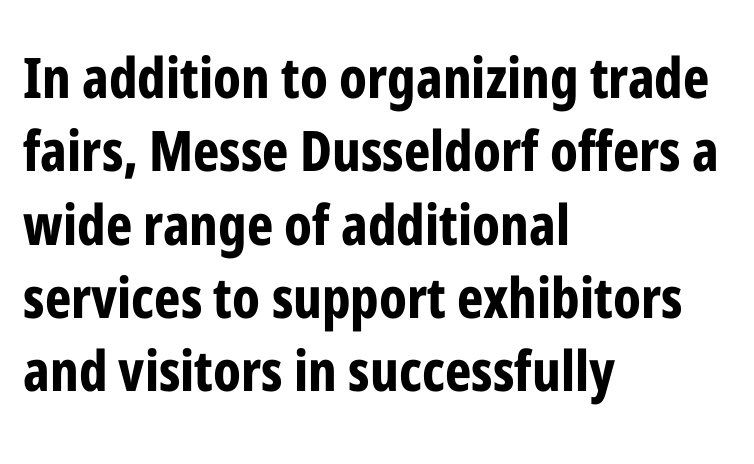
These words are printed bold, with thick strokes throughout. The gaps between neighbouring characters are ordinary and unremarkable. Character widths vary here, with narrow letters taking less room than wide ones. The block of text has a typical density, with ordinary space between rows. The text was rendered using a sans face with plain stroke endings.
